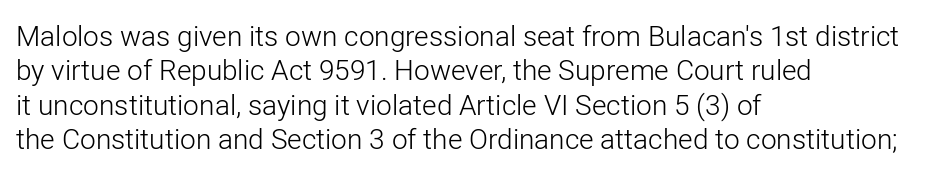
{"serif": "no", "italic": "no", "bold": "no", "weight": "light", "width": "normal", "stroke_contrast": "low", "x_height": "medium", "monospaced": "no", "underline": "no", "align": "left", "line_spacing_ratio": 1.23, "letter_spacing": "normal", "letter_spacing_em": 0.0, "glyph_px": 28}
